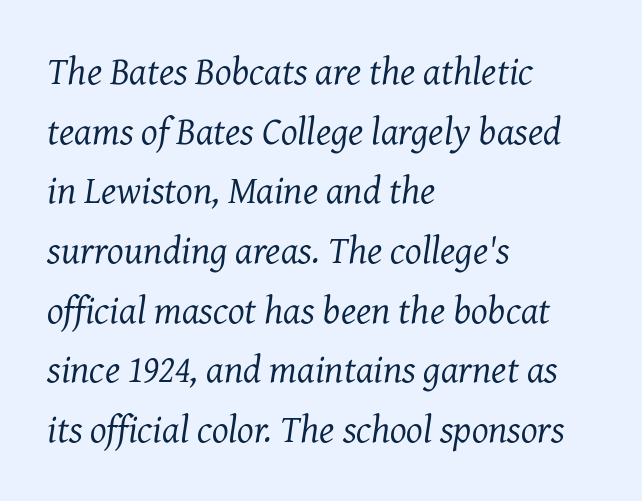
Little horizontal feet cap the strokes, marking this as serif type. Bare-footed words on every line. Is this a fixed-width face? No — the glyphs have proportional, varying widths. In terms of posture, this sample is oblique. The lines sit at an ordinary, default distance from one another. No extra ink here — the face is not bold.
